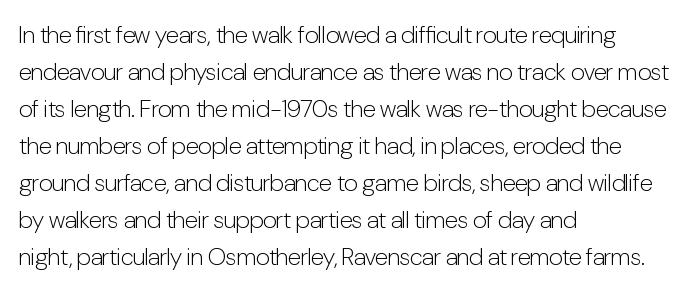
{"italic": "no", "bold": "no", "underline": "no", "align": "left", "line_spacing": "normal", "line_spacing_ratio": 1.54, "letter_spacing": "normal", "letter_spacing_em": 0.0, "glyph_px": 24}
